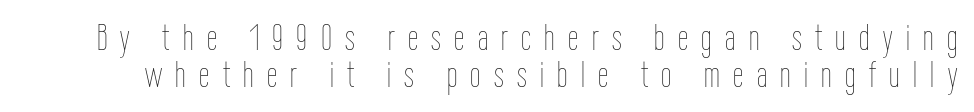
Q: Is the text bold? A: No.
Q: Is the text italic (slanted)? A: No, it is upright.
Q: Is the text underlined? A: No.
Q: Is the spacing between letters normal or unusually wide? A: Unusually wide.
Q: Is the spacing between lines tight, normal or loose? A: Tight.
Q: Width (condensed, normal, or wide)? A: Condensed.
Q: Stroke contrast? A: Low.
Q: x-height? A: Medium.
Q: Monospaced? A: No.
